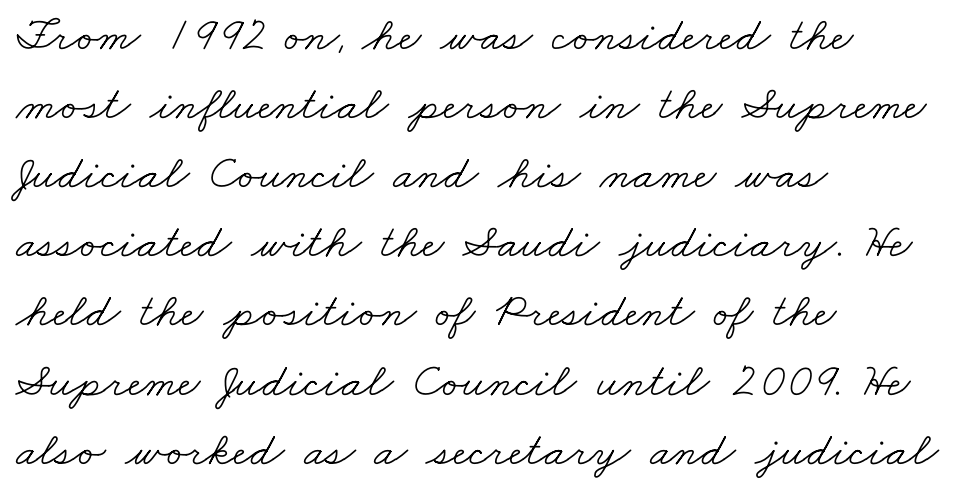
Note: serifs present on the glyphs. Students, note that the glyphs here touch the page at normal intervals. This rendering uses left alignment, leaving the right contour irregular. Is there much room between lines? A standard amount, neither cramped nor airy. The rendering uses natural spacing where letterforms have individual widths.
